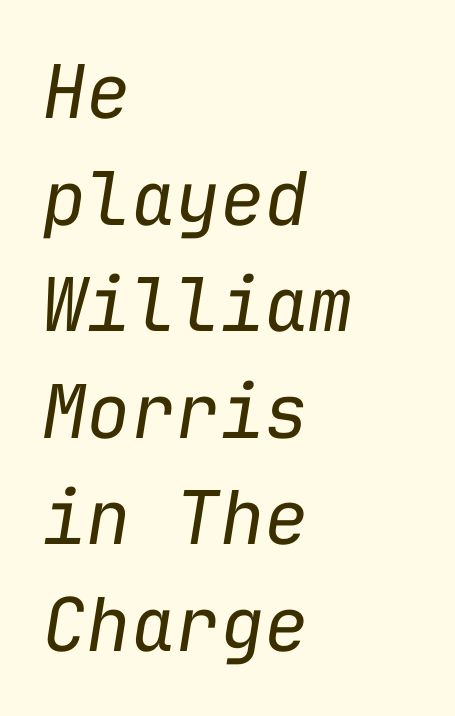
Q: Is the text bold? A: No.
Q: Is the text italic (slanted)? A: Yes, it leans right by about 9 degrees.
Q: Is the text underlined? A: No.
Q: How is the paragraph aligned? A: Left-aligned.
Q: Is the spacing between letters normal or unusually wide? A: Normal.
Q: Is the spacing between lines tight, normal or loose? A: Normal.
Q: Width (condensed, normal, or wide)? A: Normal.
Q: Stroke contrast? A: Low.
Q: x-height? A: Medium.
Q: Monospaced? A: Yes.
